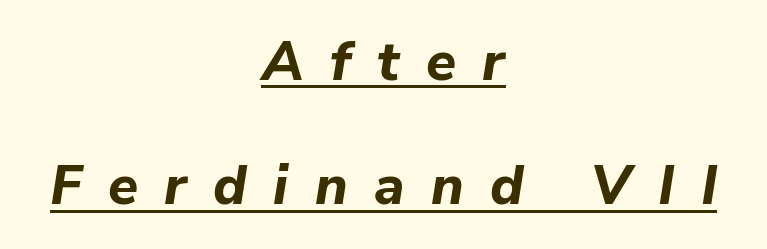
{"italic": "yes", "lean": "right", "slant_degrees": 9, "bold": "yes", "weight": "bold", "width": "normal", "stroke_contrast": "low", "x_height": "medium", "monospaced": "no", "underline": "yes", "align": "center", "line_spacing": "loose", "line_spacing_ratio": 2.26, "letter_spacing": "wide", "letter_spacing_em": 0.48, "glyph_px": 55}
